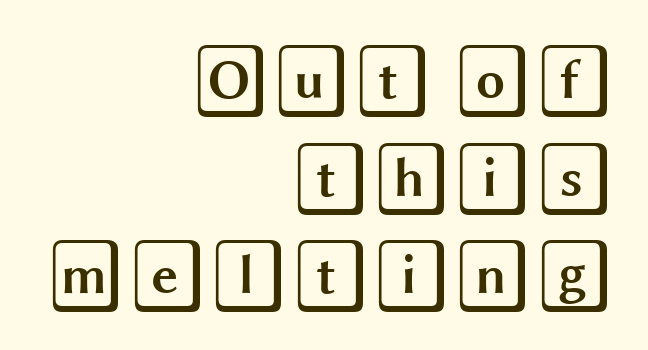
The image shows 74 px wide type, upright; set right-aligned, normal line spacing (1.32x), normal letter spacing, not underlined; a large x-height.
